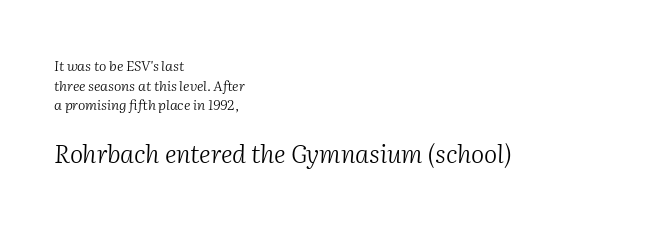
{"italic": "yes", "lean": "right", "slant_degrees": 2, "bold": "no", "underline": "no", "align": "left", "line_spacing": "normal", "line_spacing_ratio": 1.4, "letter_spacing": "normal", "letter_spacing_em": 0.0, "larger_block": "second", "size_ratio": 1.79, "glyph_px": 25}
